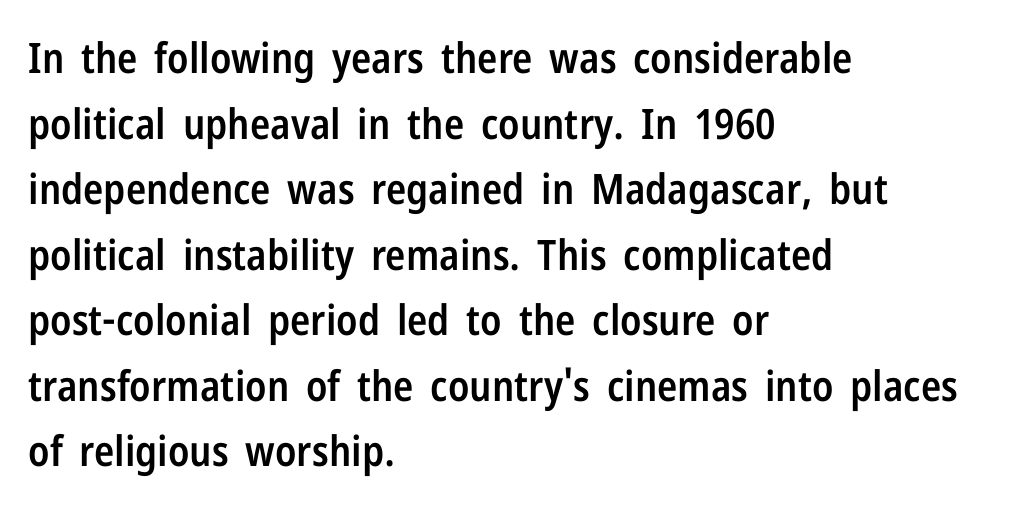
Stroke thickness is moderately raised; the sample reads as semibold. Style check: upright. The baseline area is clear. These lines are rendered in a variable-pitch font. Observe the absence of serifs on each vertical stroke in this sample. In CSS terms this would be text-align: left.
